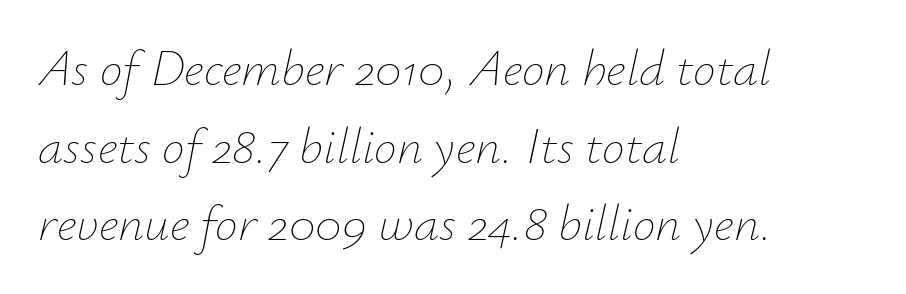
The vertical gap from one line to the next is medium. Line beginnings align vertically; line endings do not. Does extra space separate the letters? No, they use regular spacing. Looks like regular typesetting: each glyph gets only the width it needs. The font's italic variant was chosen for this text. Letters have the restrained weight of plain body copy at most.
